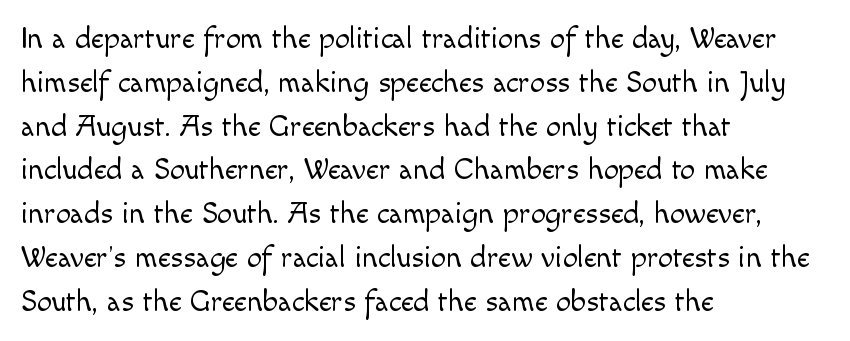
{"serif": "no", "italic": "no", "bold": "no", "weight": "light", "width": "normal", "x_height": "small", "monospaced": "no", "underline": "no", "align": "left", "line_spacing": "normal", "line_spacing_ratio": 1.46, "letter_spacing": "normal", "letter_spacing_em": 0.0, "glyph_px": 30}
